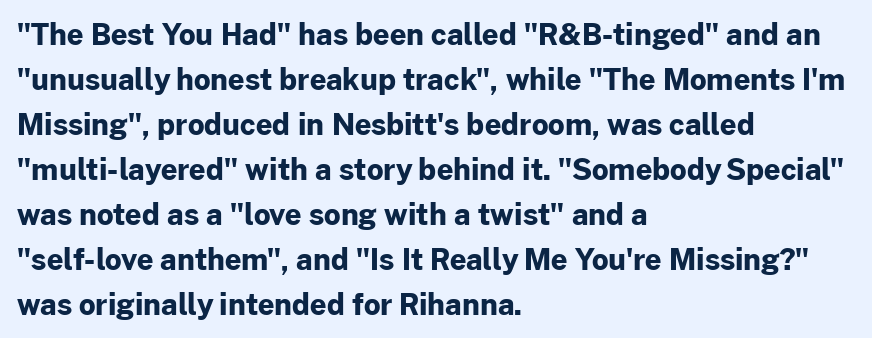
The image shows 29 px bold sans-serif type, upright; set left-aligned, normal line spacing (1.55x), normal letter spacing, not underlined; low stroke contrast and a medium x-height.
